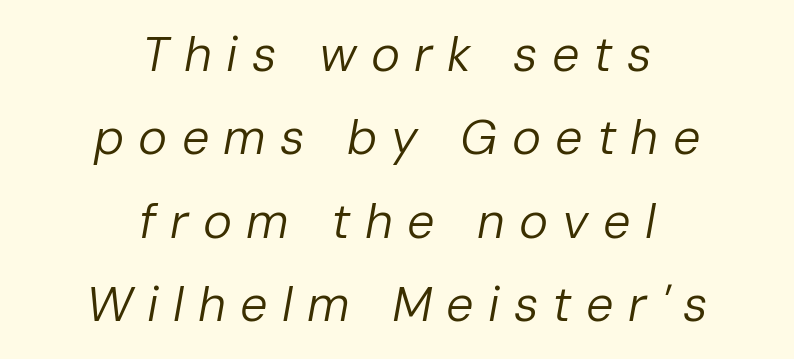
The image shows 49 px regular-weight type, italic (leaning right); set centered, normal line spacing (1.7x), unusually wide letter spacing (+0.29 em), not underlined; low stroke contrast and a medium x-height.
